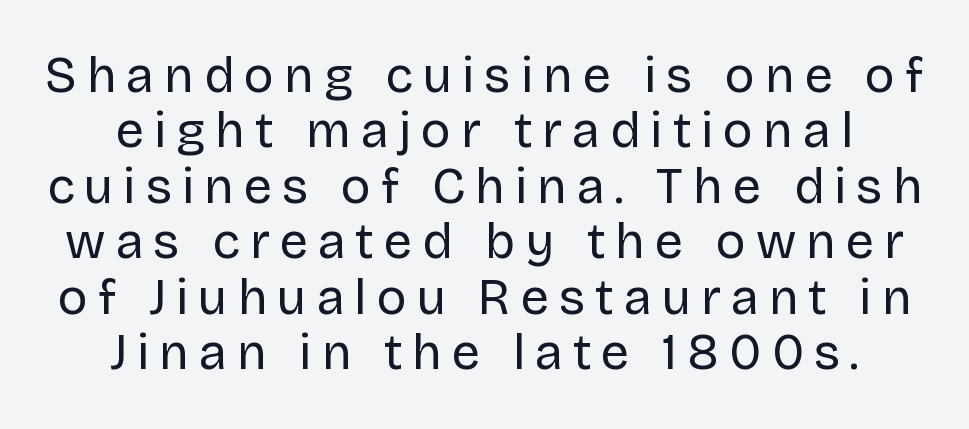
The image shows 50 px regular-weight sans-serif type, upright; set tight line spacing (1.11x), unusually wide letter spacing (+0.2 em), not underlined; low stroke contrast and a large x-height.
